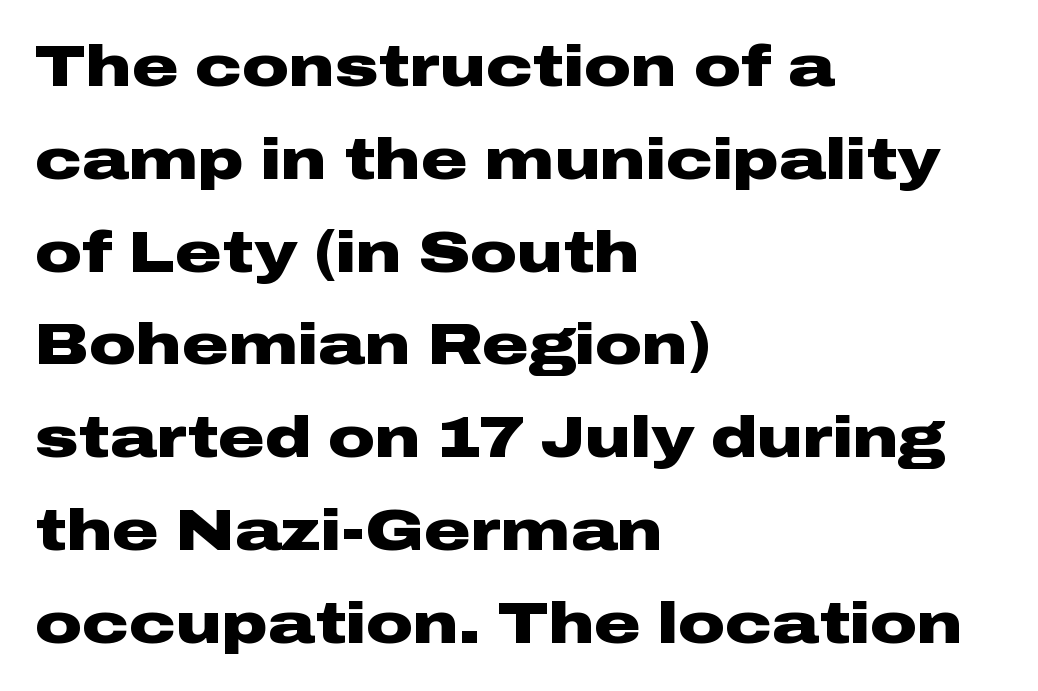
{"serif": "no", "italic": "no", "bold": "yes", "weight": "heavy", "width": "wide", "stroke_contrast": "low", "x_height": "medium", "monospaced": "no", "underline": "no", "align": "left", "line_spacing": "normal", "line_spacing_ratio": 1.6, "letter_spacing": "normal", "letter_spacing_em": 0.0, "glyph_px": 58}
